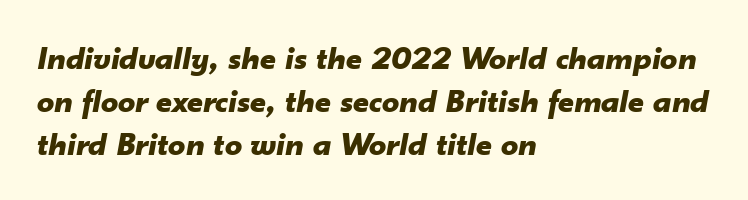
The image shows 34 px bold type, italic (leaning right); set left-aligned, normal line spacing (1.26x), normal letter spacing, not underlined; low stroke contrast and a small x-height.
